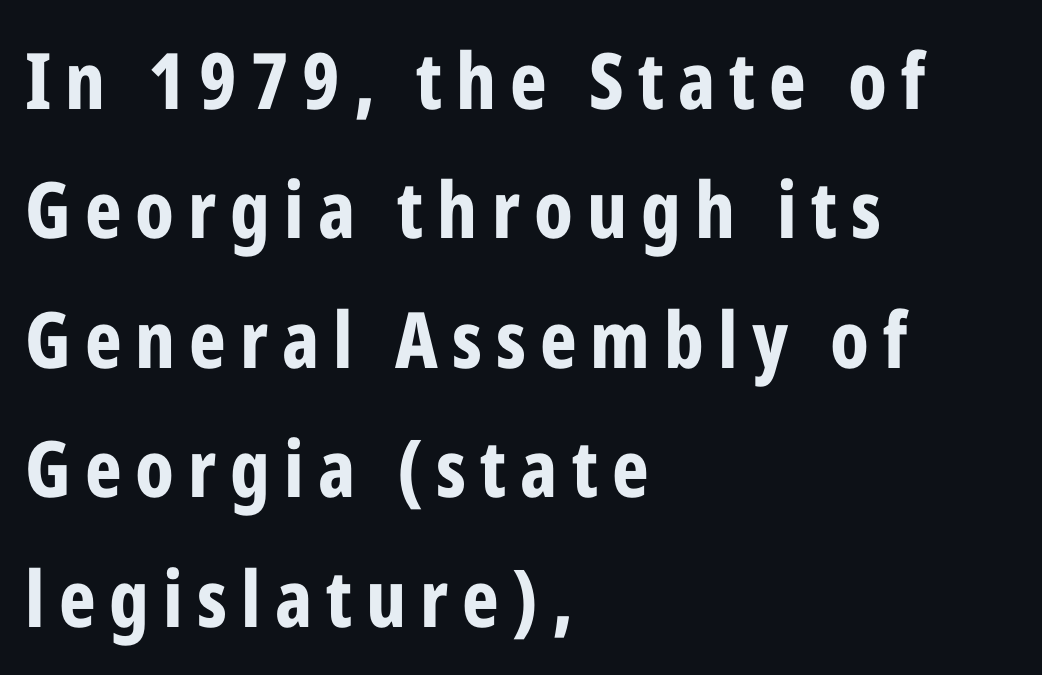
{"serif": "no", "italic": "no", "bold": "yes", "weight": "bold", "width": "condensed", "stroke_contrast": "low", "x_height": "medium", "monospaced": "no", "underline": "no", "align": "left", "line_spacing": "normal", "line_spacing_ratio": 1.66, "glyph_px": 78}
